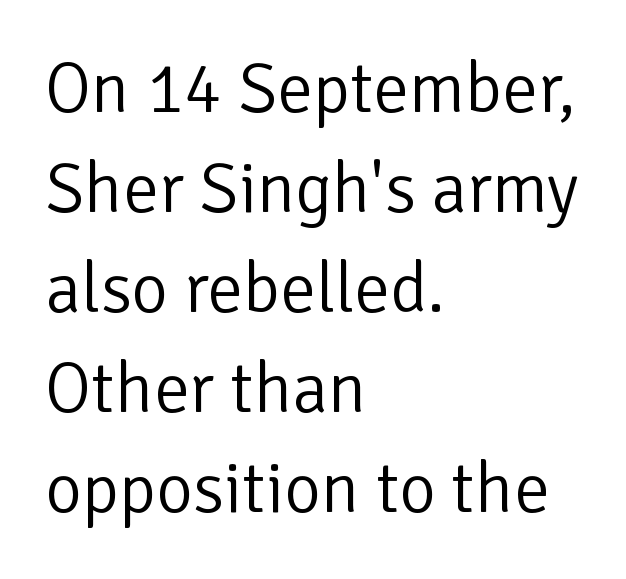
{"serif": "no", "italic": "no", "bold": "no", "weight": "light", "width": "normal", "stroke_contrast": "low", "x_height": "medium", "monospaced": "no", "underline": "no", "align": "left", "line_spacing": "normal", "line_spacing_ratio": 1.41, "letter_spacing": "normal", "letter_spacing_em": 0.0, "glyph_px": 71}
